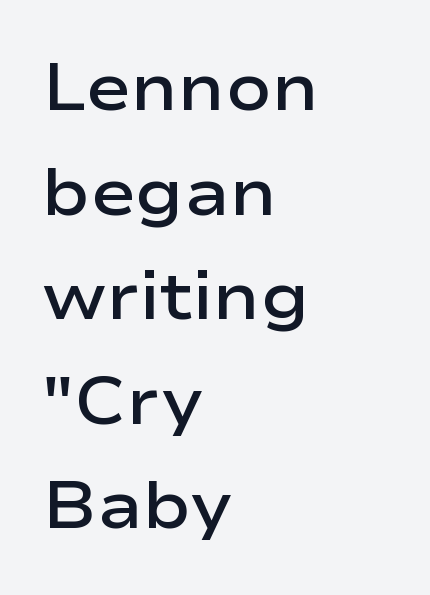
Q: Is the text bold? A: Semi-bold.
Q: Is the text italic (slanted)? A: No, it is upright.
Q: Is the typeface a serif or a sans-serif typeface? A: Sans-serif.
Q: Is the text underlined? A: No.
Q: How is the paragraph aligned? A: Left-aligned.
Q: Is the spacing between letters normal or unusually wide? A: Normal.
Q: Is the spacing between lines tight, normal or loose? A: Normal.
Q: Width (condensed, normal, or wide)? A: Wide.
Q: Stroke contrast? A: Low.
Q: x-height? A: Medium.
Q: Monospaced? A: No.
